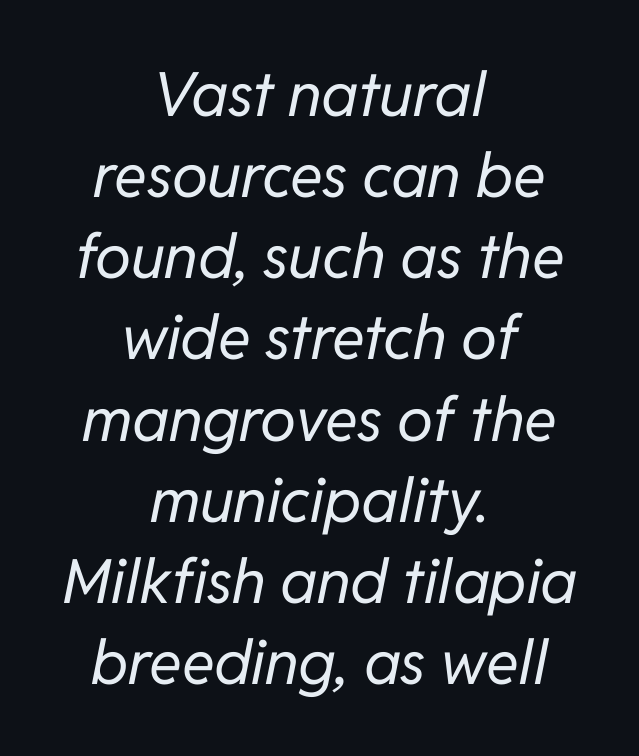
{"italic": "yes", "lean": "right", "slant_degrees": 11, "bold": "no", "weight": "regular", "width": "normal", "stroke_contrast": "low", "x_height": "medium", "monospaced": "no", "underline": "no", "align": "center", "line_spacing": "normal", "line_spacing_ratio": 1.33, "letter_spacing": "normal", "letter_spacing_em": 0.0, "glyph_px": 61}
